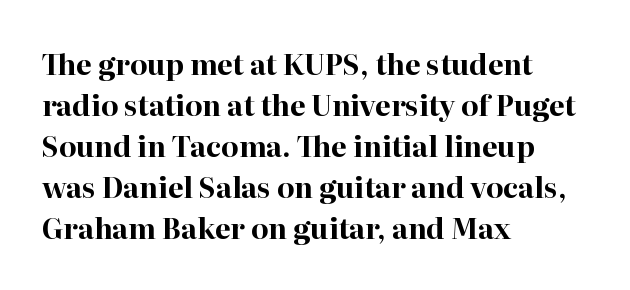
Any mark beneath the type? The region is blank. The face used here has the dense, thick strokes of a bold. Looks like regular typesetting: each glyph gets only the width it needs. The letters stand straight up with perfectly vertical stems. Tracking value appears to be zero — textbook default spacing.
